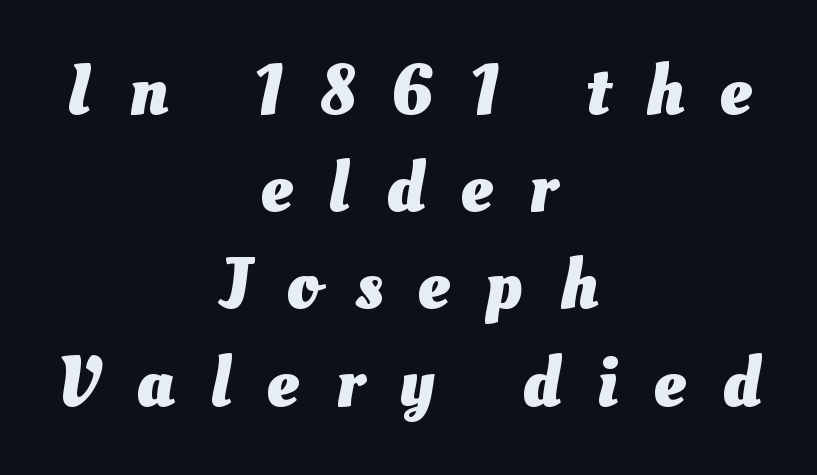
Q: Is the text bold? A: Yes.
Q: Is the text underlined? A: No.
Q: How is the paragraph aligned? A: Centered.
Q: Is the spacing between letters normal or unusually wide? A: Unusually wide.
Q: Is the spacing between lines tight, normal or loose? A: Normal.
Q: Width (condensed, normal, or wide)? A: Normal.
Q: Stroke contrast? A: Medium.
Q: x-height? A: Small.
Q: Monospaced? A: No.
